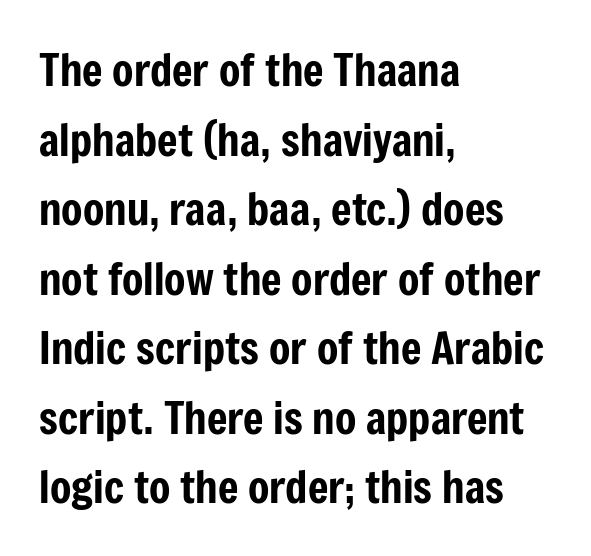
{"serif": "no", "italic": "no", "width": "condensed", "stroke_contrast": "low", "x_height": "medium", "monospaced": "no", "underline": "no", "align": "left", "line_spacing": "normal", "line_spacing_ratio": 1.58, "letter_spacing": "normal", "letter_spacing_em": 0.0, "glyph_px": 44}
